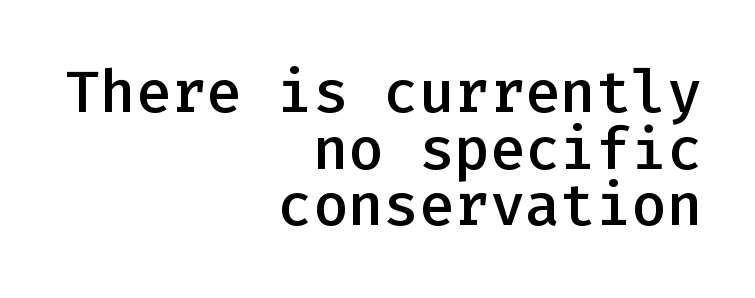
Where is the straight margin? On the right. Ordinary non-slanted type is in use. The words here are not underlined. This rendering leaves character spacing at its baseline value.
